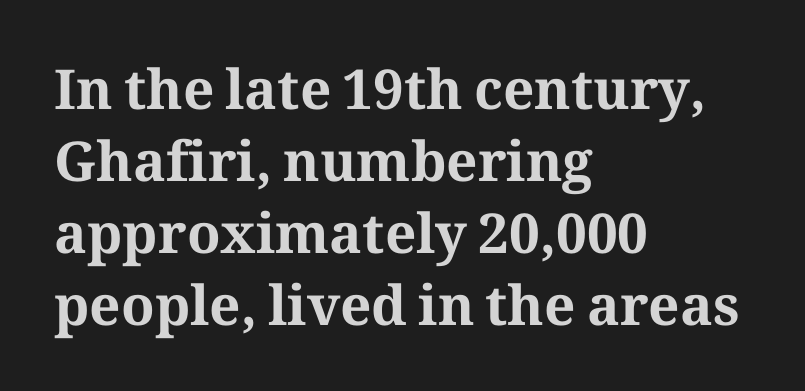
Q: Is the text bold? A: Yes.
Q: Is the text italic (slanted)? A: No, it is upright.
Q: Is the typeface a serif or a sans-serif typeface? A: Serif.
Q: Is the text underlined? A: No.
Q: How is the paragraph aligned? A: Left-aligned.
Q: Is the spacing between letters normal or unusually wide? A: Normal.
Q: Is the spacing between lines tight, normal or loose? A: Normal.
Q: Width (condensed, normal, or wide)? A: Normal.
Q: Stroke contrast? A: Medium.
Q: x-height? A: Medium.
Q: Monospaced? A: No.
